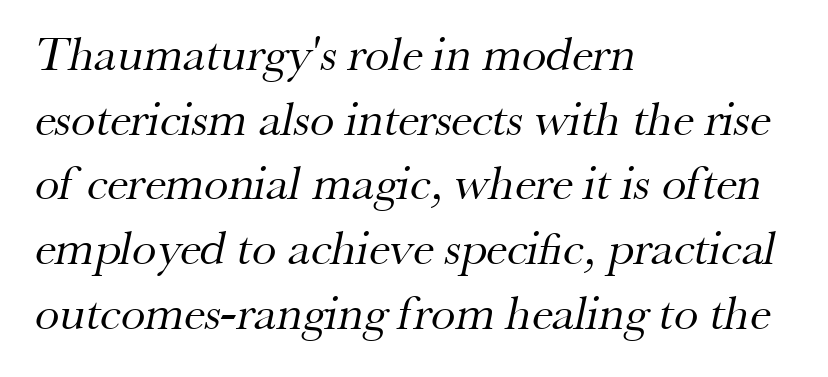
The image shows 49 px regular-weight serif type; set left-aligned, normal line spacing (1.32x), normal letter spacing, not underlined; medium stroke contrast and a small x-height.
